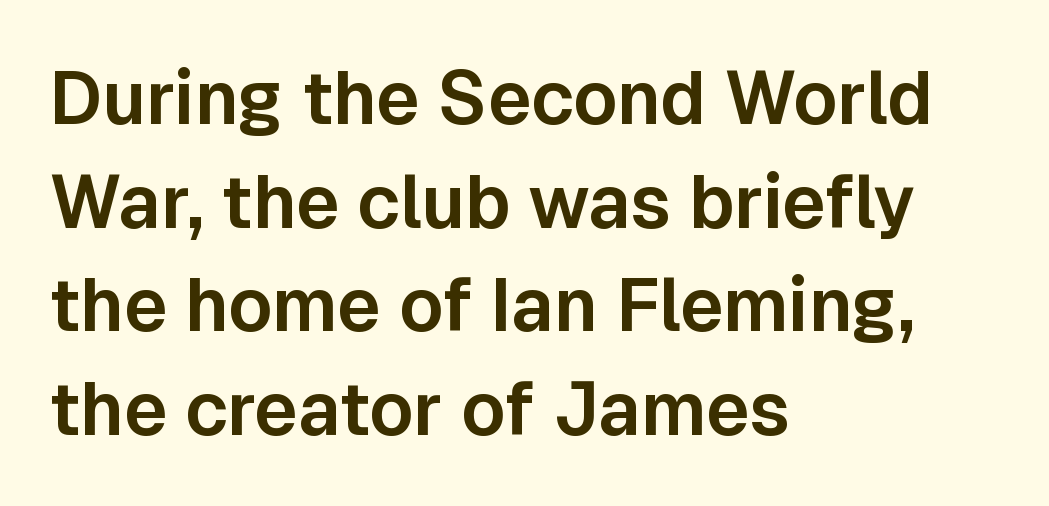
The image shows 74 px sans-serif type, upright; set left-aligned, normal line spacing (1.4x), normal letter spacing, not underlined; low stroke contrast and a medium x-height.
